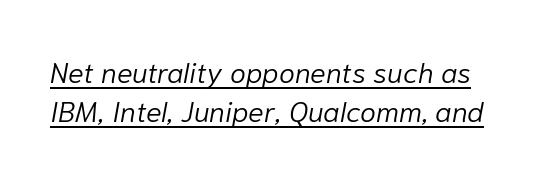
{"italic": "yes", "lean": "right", "slant_degrees": 10, "bold": "no", "weight": "light", "width": "normal", "stroke_contrast": "low", "x_height": "medium", "monospaced": "no", "underline": "yes", "line_spacing": "normal", "line_spacing_ratio": 1.36, "letter_spacing": "normal", "letter_spacing_em": 0.0, "glyph_px": 29}
